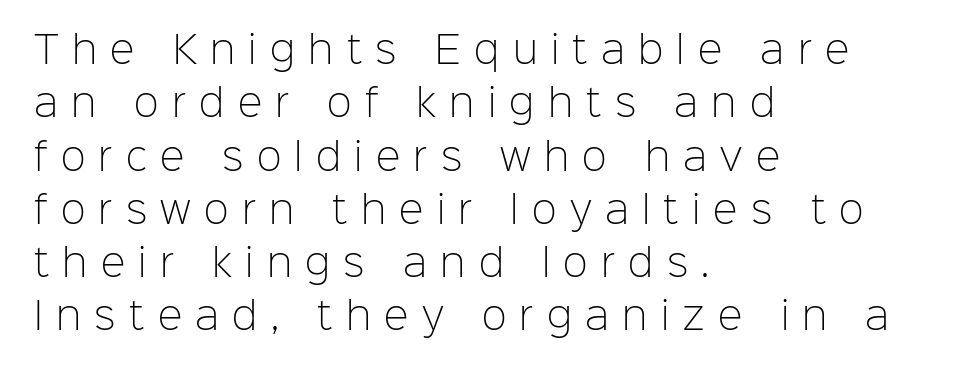
{"serif": "no", "italic": "no", "bold": "no", "weight": "light", "width": "normal", "stroke_contrast": "low", "x_height": "medium", "monospaced": "no", "underline": "no", "align": "left", "line_spacing": "normal", "line_spacing_ratio": 1.44, "letter_spacing": "wide", "letter_spacing_em": 0.36, "glyph_px": 37}
